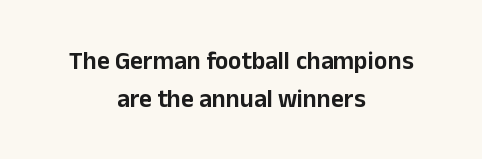
The image shows 25 px text type, upright; set centered, normal line spacing (1.54x), normal letter spacing, not underlined.
